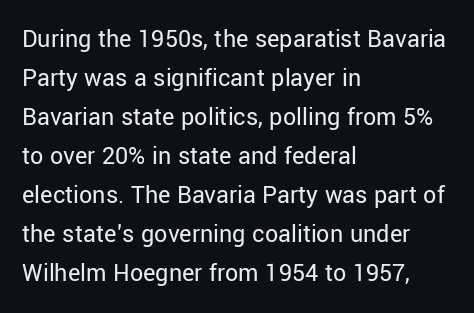
The image shows 26 px text type, upright; set left-aligned, normal line spacing (1.5x), normal letter spacing, not underlined.
